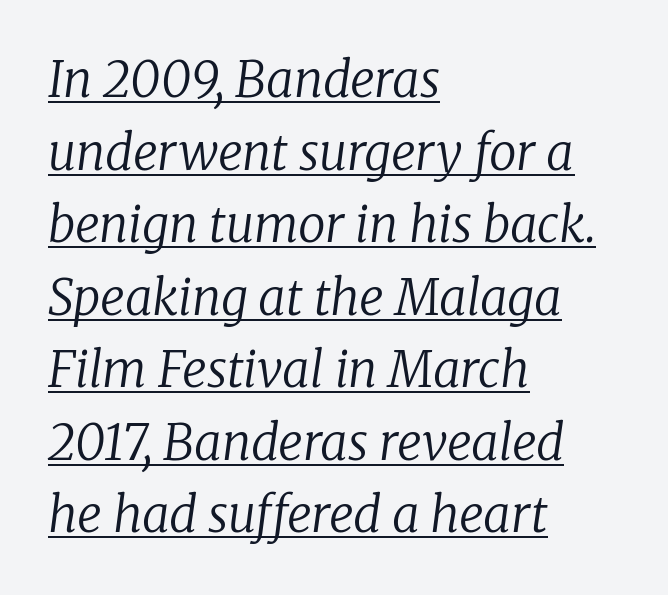
Q: Is the text bold? A: No.
Q: Is the text italic (slanted)? A: Yes, it leans right by about 8 degrees.
Q: Is the typeface a serif or a sans-serif typeface? A: Serif.
Q: Is the text underlined? A: Yes.
Q: How is the paragraph aligned? A: Left-aligned.
Q: Is the spacing between letters normal or unusually wide? A: Normal.
Q: Is the spacing between lines tight, normal or loose? A: Normal.
Q: Width (condensed, normal, or wide)? A: Normal.
Q: Stroke contrast? A: Low.
Q: x-height? A: Medium.
Q: Monospaced? A: No.
